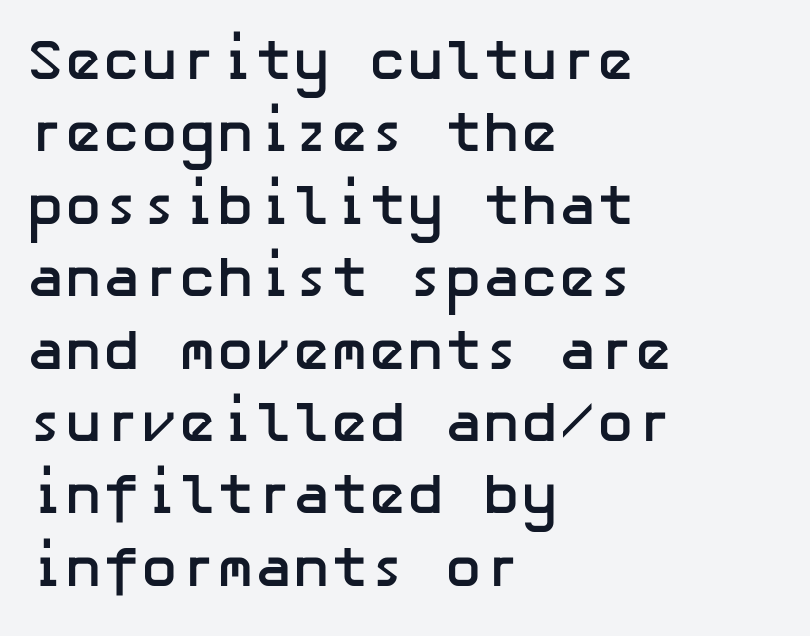
{"serif": "no", "italic": "no", "bold": "yes", "weight": "semibold", "width": "normal", "stroke_contrast": "low", "x_height": "medium", "underline": "no", "align": "left", "line_spacing": "normal", "line_spacing_ratio": 1.27, "letter_spacing": "normal", "letter_spacing_em": 0.0, "glyph_px": 57}
